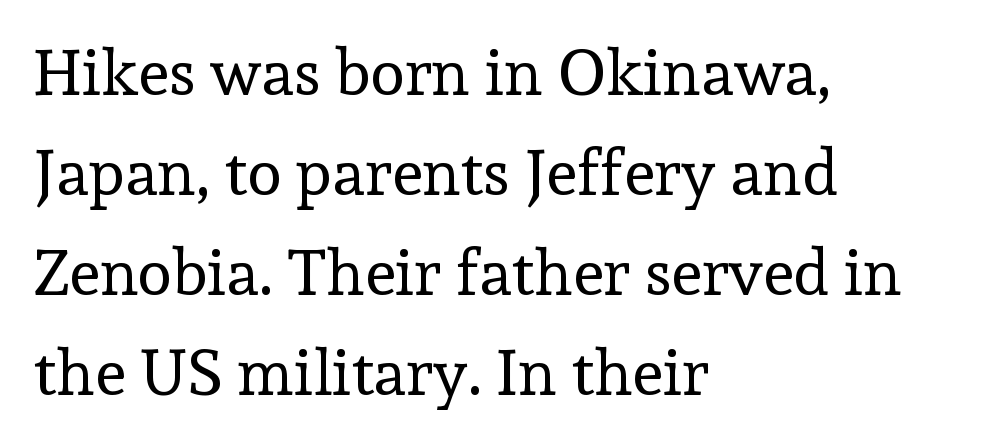
{"serif": "yes", "italic": "no", "bold": "no", "weight": "regular", "width": "normal", "x_height": "medium", "monospaced": "no", "underline": "no", "align": "left", "line_spacing": "normal", "line_spacing_ratio": 1.56, "letter_spacing": "normal", "letter_spacing_em": 0.0, "glyph_px": 64}
